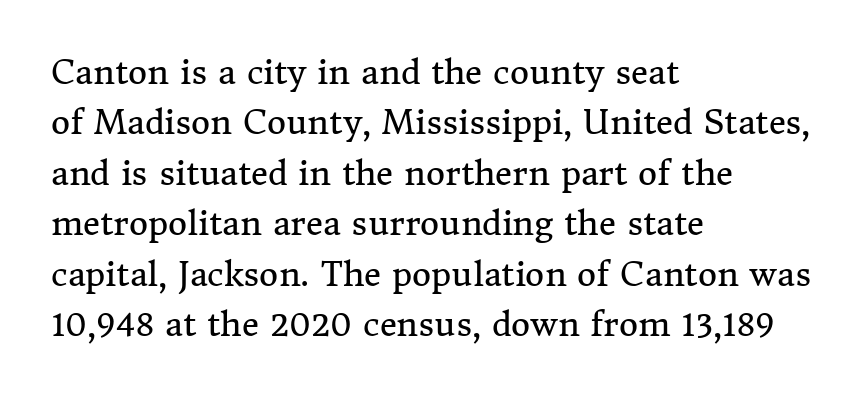
Leading: standard. In terms of letterspacing, this is plain default setting. A student would call this left alignment; a typographer would say flush left, rag right. Classification — serif.
